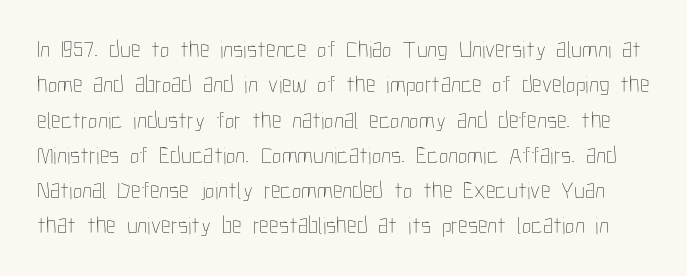
Q: Is the text bold? A: No.
Q: Is the text italic (slanted)? A: No, it is upright.
Q: Is the text underlined? A: No.
Q: Is the spacing between letters normal or unusually wide? A: Normal.
Q: Is the spacing between lines tight, normal or loose? A: Normal.
